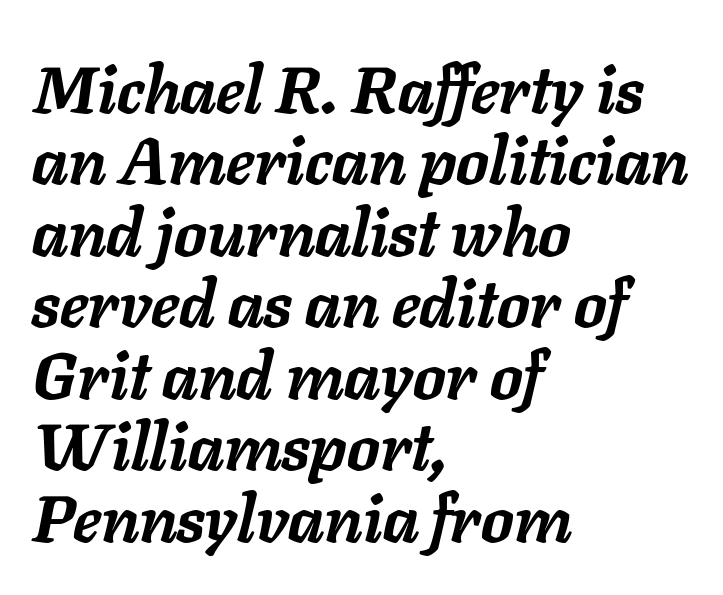
The image shows 65 px semibold type, italic (leaning right); set left-aligned, tight line spacing (1.1x), normal letter spacing, not underlined; low stroke contrast and a medium x-height.
